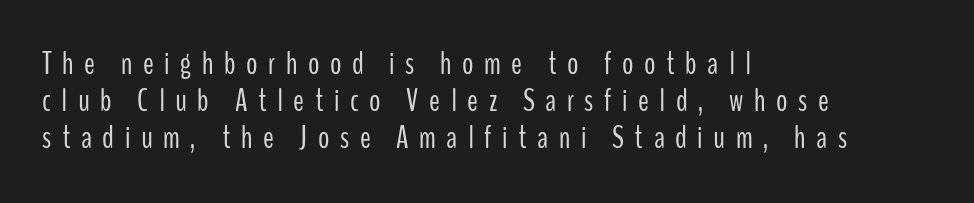
No feet cap the strokes, marking this as sans-serif type. Only glyphs here, with clear space below each row. The typesetter chose a ragged-right arrangement here. A typesetter would call this proportional, since set widths differ per character. The letters stand straight up with perfectly vertical stems.
